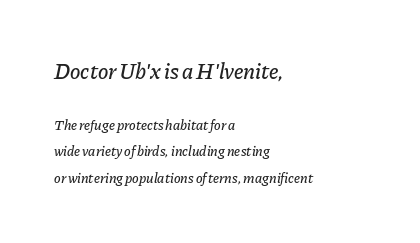
{"italic": "yes", "lean": "right", "slant_degrees": 11, "underline": "no", "align": "left", "line_spacing": "loose", "line_spacing_ratio": 1.91, "letter_spacing": "normal", "letter_spacing_em": 0.0, "larger_block": "first", "size_ratio": 1.57, "glyph_px": 22}
